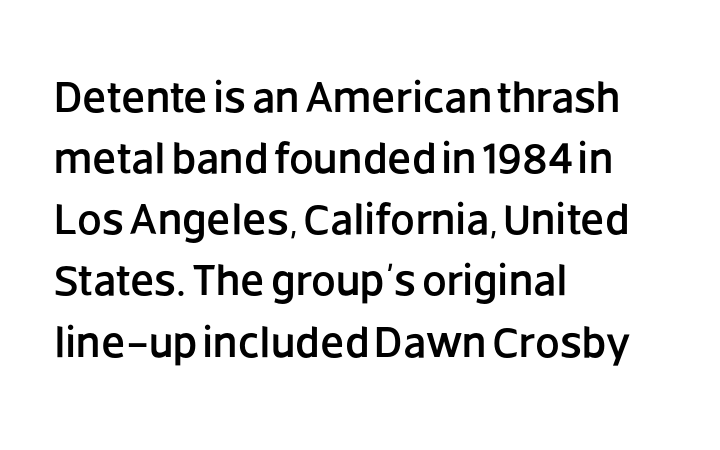
Q: Is the text italic (slanted)? A: No, it is upright.
Q: Is the typeface a serif or a sans-serif typeface? A: Sans-serif.
Q: Is the text underlined? A: No.
Q: How is the paragraph aligned? A: Left-aligned.
Q: Is the spacing between letters normal or unusually wide? A: Normal.
Q: Is the spacing between lines tight, normal or loose? A: Normal.
Q: Width (condensed, normal, or wide)? A: Normal.
Q: Stroke contrast? A: Low.
Q: x-height? A: Large.
Q: Monospaced? A: No.
